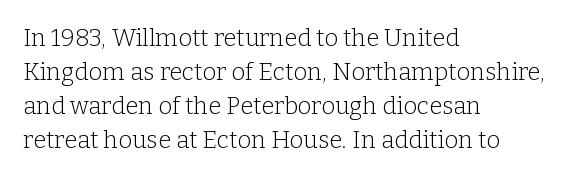
{"italic": "no", "bold": "no", "underline": "no", "align": "left", "line_spacing": "normal", "line_spacing_ratio": 1.42, "letter_spacing": "normal", "letter_spacing_em": 0.0, "glyph_px": 24}
